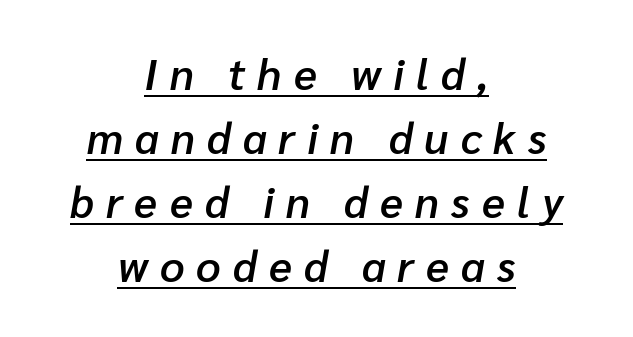
{"italic": "yes", "lean": "right", "slant_degrees": 10, "bold": "semi", "weight": "semibold", "width": "normal", "stroke_contrast": "low", "x_height": "medium", "monospaced": "no", "underline": "yes", "align": "center", "line_spacing": "normal", "line_spacing_ratio": 1.49, "letter_spacing": "wide", "letter_spacing_em": 0.28, "glyph_px": 43}
